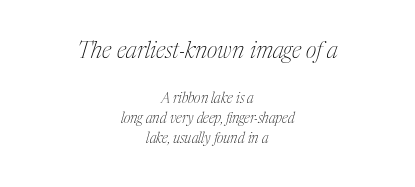
The image shows 23 px text type, italic (leaning right); set centered, normal line spacing (1.44x), normal letter spacing, not underlined; the first (top) block is 1.64x larger.
